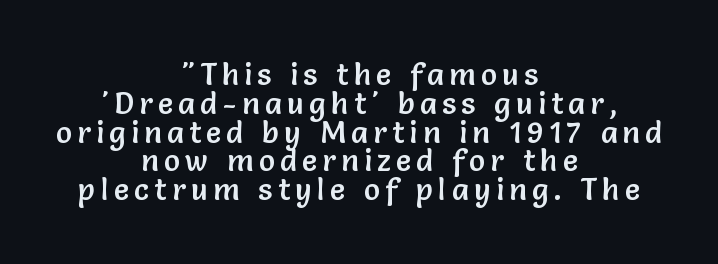
Q: Is the text italic (slanted)? A: No, it is upright.
Q: Is the typeface a serif or a sans-serif typeface? A: Sans-serif.
Q: Is the text underlined? A: No.
Q: How is the paragraph aligned? A: Centered.
Q: Is the spacing between lines tight, normal or loose? A: Tight.
Q: Width (condensed, normal, or wide)? A: Normal.
Q: Stroke contrast? A: Low.
Q: x-height? A: Medium.
Q: Monospaced? A: No.
